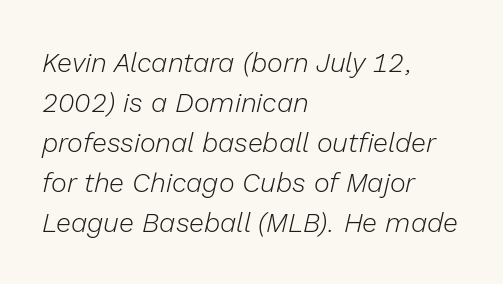
{"italic": "yes", "lean": "right", "slant_degrees": 13, "bold": "no", "underline": "no", "align": "left", "line_spacing": "normal", "line_spacing_ratio": 1.48, "letter_spacing": "normal", "letter_spacing_em": 0.0, "glyph_px": 27}
